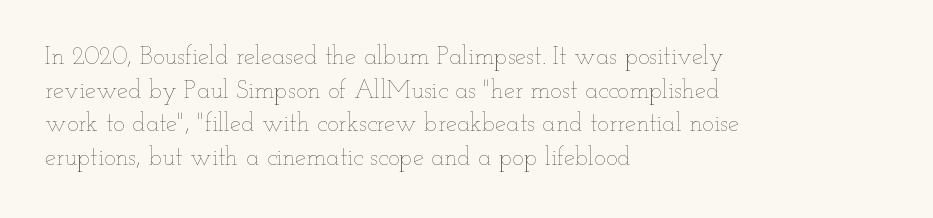
{"italic": "no", "bold": "no", "underline": "no", "align": "left", "line_spacing": "normal", "line_spacing_ratio": 1.35, "letter_spacing": "normal", "letter_spacing_em": 0.0, "glyph_px": 25}
